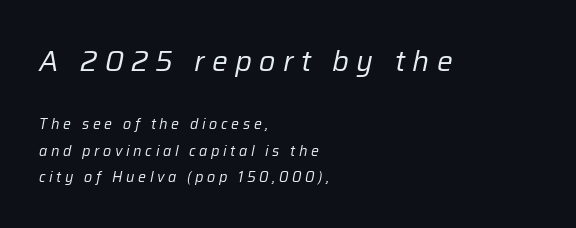
{"italic": "yes", "lean": "right", "slant_degrees": 12, "bold": "no", "weight": "regular", "width": "normal", "stroke_contrast": "low", "x_height": "medium", "monospaced": "no", "underline": "no", "align": "left", "line_spacing_ratio": 1.86, "letter_spacing": "wide", "letter_spacing_em": 0.26, "larger_block": "first", "size_ratio": 2.0, "glyph_px": 28}
